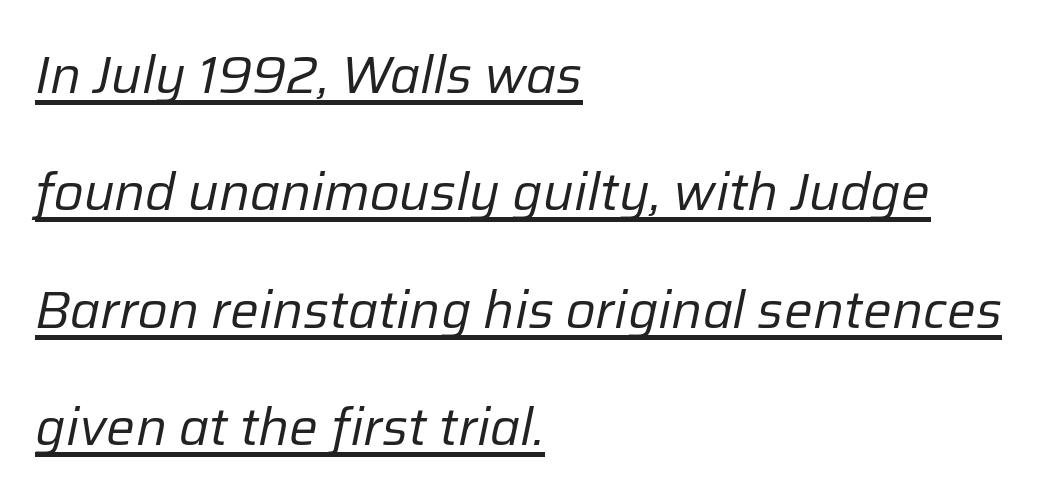
You could call the tracking neutral — neither tight nor loose. Emphasis is given by a line drawn under the lettering. These glyphs show unthickened strokes, regular width or finer. When letters slant like this, we call the style italic. Casual observation: everything's shoved over to the left. The rendering uses a large line-height, opening up the rows.
